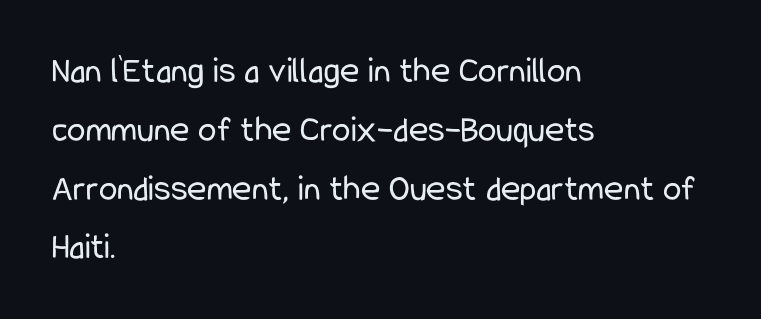
Q: Is the text bold? A: No.
Q: Is the text italic (slanted)? A: No, it is upright.
Q: Is the typeface a serif or a sans-serif typeface? A: Sans-serif.
Q: Is the text underlined? A: No.
Q: How is the paragraph aligned? A: Left-aligned.
Q: Is the spacing between letters normal or unusually wide? A: Normal.
Q: Is the spacing between lines tight, normal or loose? A: Normal.
Q: Width (condensed, normal, or wide)? A: Condensed.
Q: Stroke contrast? A: Low.
Q: x-height? A: Medium.
Q: Monospaced? A: No.
